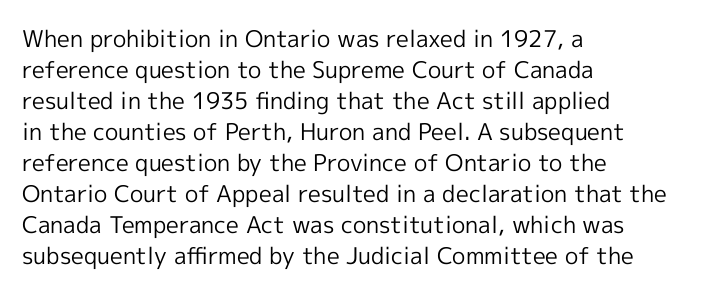
Q: Is the text bold? A: No.
Q: Is the text italic (slanted)? A: No, it is upright.
Q: Is the text underlined? A: No.
Q: How is the paragraph aligned? A: Left-aligned.
Q: Is the spacing between letters normal or unusually wide? A: Normal.
Q: Is the spacing between lines tight, normal or loose? A: Normal.
